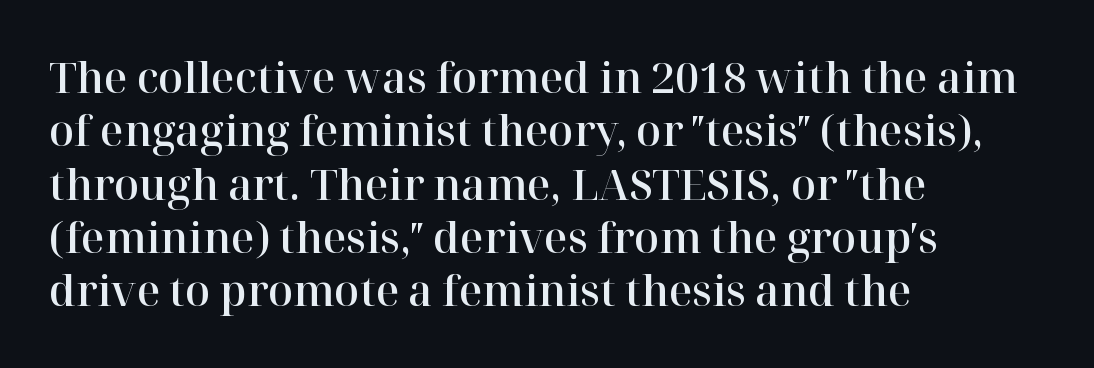
Honestly, there is no underline to notice here at all. Proportional: the letters do not fall into vertical columns. Does extra space separate the letters? No, they use regular spacing. Ordinary non-slanted type is in use.
